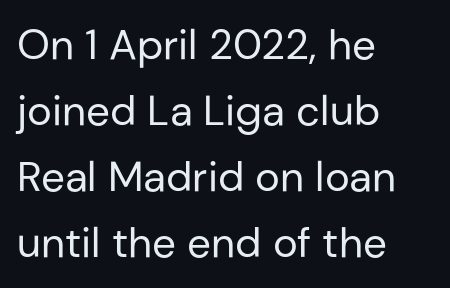
The image shows 42 px regular-weight sans-serif type, upright; set left-aligned, normal line spacing (1.57x), normal letter spacing, not underlined; low stroke contrast and a medium x-height.
